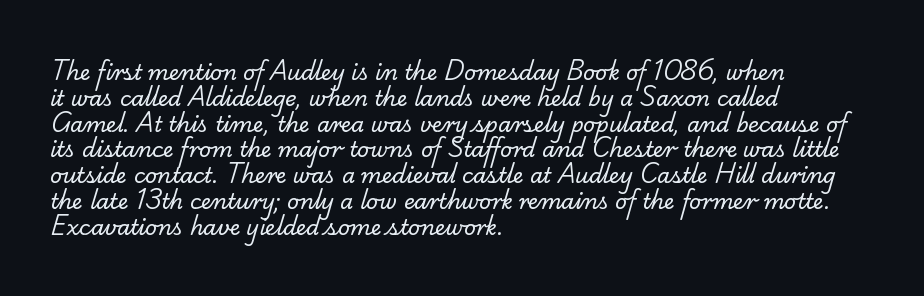
The image shows 21 px text type; set left-aligned, line spacing 1.23x, normal letter spacing, not underlined.
